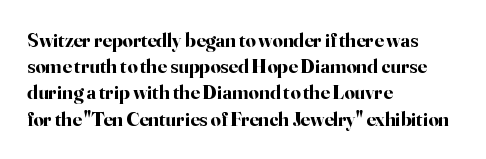
Q: Is the text bold? A: Yes.
Q: Is the text italic (slanted)? A: No, it is upright.
Q: Is the text underlined? A: No.
Q: How is the paragraph aligned? A: Left-aligned.
Q: Is the spacing between letters normal or unusually wide? A: Normal.
Q: Is the spacing between lines tight, normal or loose? A: Normal.
